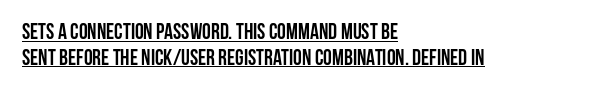
Q: Is the text bold? A: Yes.
Q: Is the text italic (slanted)? A: No, it is upright.
Q: Is the text underlined? A: Yes.
Q: How is the paragraph aligned? A: Left-aligned.
Q: Is the spacing between letters normal or unusually wide? A: Normal.
